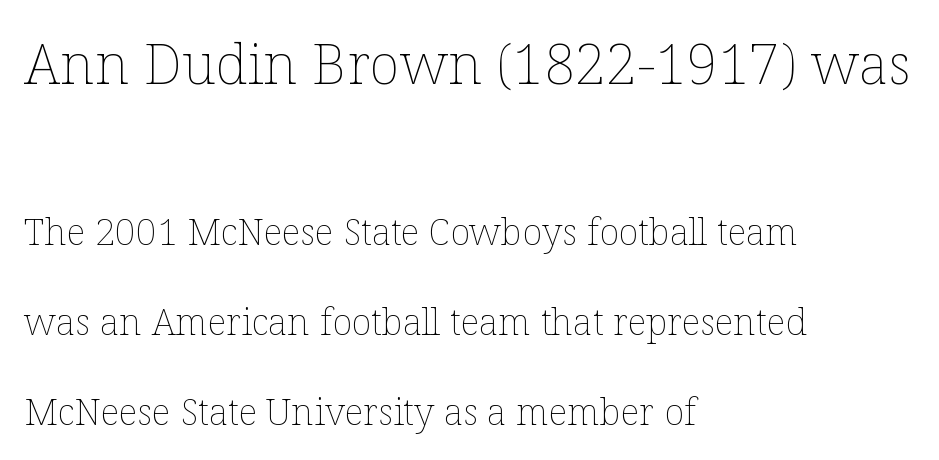
Q: Is the text bold? A: No.
Q: Is the text italic (slanted)? A: No, it is upright.
Q: Is the text underlined? A: No.
Q: How is the paragraph aligned? A: Left-aligned.
Q: Is the spacing between letters normal or unusually wide? A: Normal.
Q: Is the spacing between lines tight, normal or loose? A: Loose.
Q: Which block of text is set in a larger size, the first (top) or the second (bottom)? A: The first (top) one.
Q: Width (condensed, normal, or wide)? A: Normal.
Q: Stroke contrast? A: Low.
Q: x-height? A: Medium.
Q: Monospaced? A: No.
